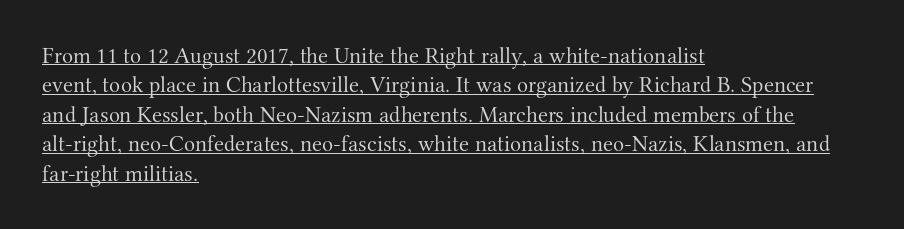
Q: Is the text bold? A: No.
Q: Is the text italic (slanted)? A: No, it is upright.
Q: Is the text underlined? A: Yes.
Q: How is the paragraph aligned? A: Left-aligned.
Q: Is the spacing between letters normal or unusually wide? A: Normal.
Q: Is the spacing between lines tight, normal or loose? A: Normal.
